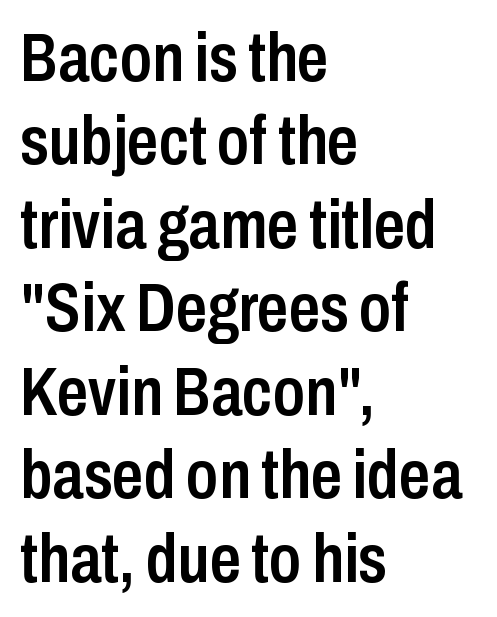
Q: Is the text bold? A: Semi-bold.
Q: Is the text italic (slanted)? A: No, it is upright.
Q: Is the typeface a serif or a sans-serif typeface? A: Sans-serif.
Q: Is the text underlined? A: No.
Q: How is the paragraph aligned? A: Left-aligned.
Q: Is the spacing between letters normal or unusually wide? A: Normal.
Q: Width (condensed, normal, or wide)? A: Condensed.
Q: Stroke contrast? A: Low.
Q: x-height? A: Medium.
Q: Monospaced? A: No.
